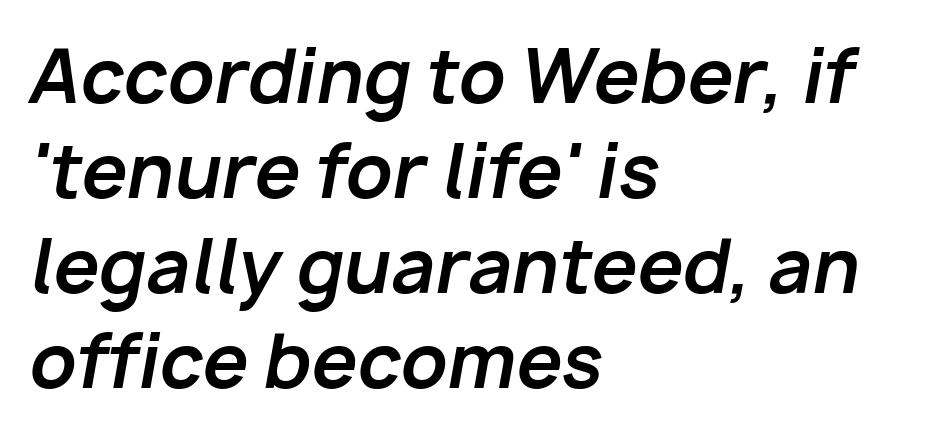
{"italic": "yes", "lean": "right", "slant_degrees": 10, "bold": "yes", "weight": "bold", "width": "normal", "stroke_contrast": "low", "x_height": "medium", "monospaced": "no", "underline": "no", "align": "left", "line_spacing": "normal", "line_spacing_ratio": 1.3, "letter_spacing": "normal", "letter_spacing_em": 0.0, "glyph_px": 73}
